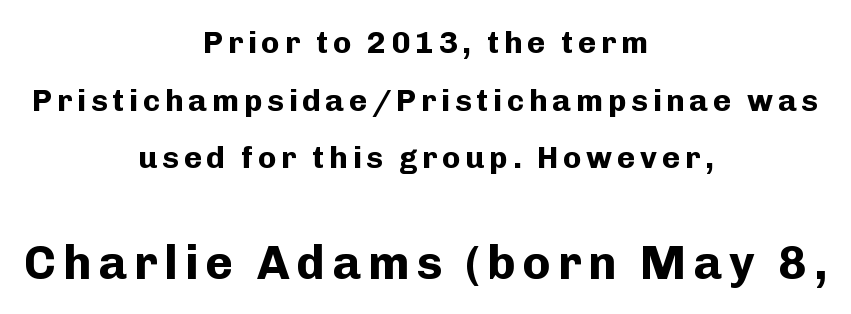
The image shows 47 px bold sans-serif type, upright; set centered, line spacing 1.86x, not underlined; the second (bottom) block is 1.52x larger; low stroke contrast and a medium x-height.
